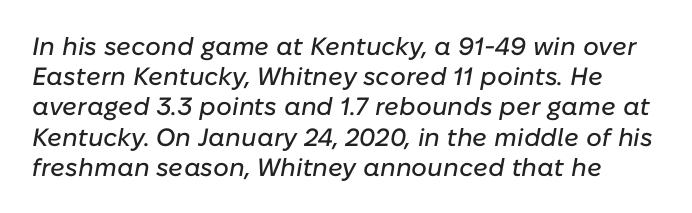
The image shows 25 px text type, italic (leaning right); set line spacing 1.21x, normal letter spacing, not underlined.
